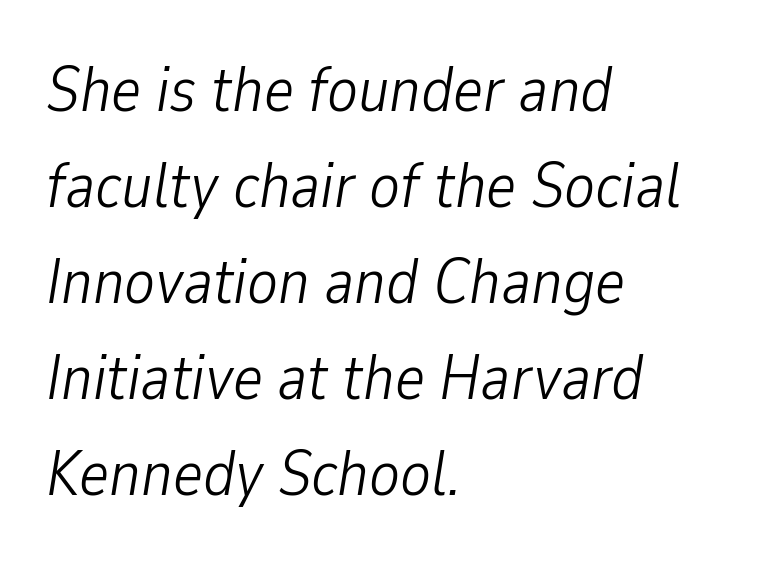
The image shows 64 px light, condensed type, italic (leaning right); set left-aligned, normal line spacing (1.5x), normal letter spacing, not underlined; low stroke contrast and a medium x-height.
